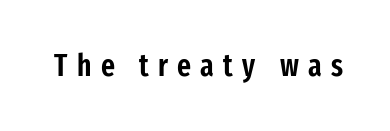
{"serif": "no", "italic": "no", "width": "condensed", "stroke_contrast": "low", "x_height": "medium", "monospaced": "no", "underline": "no", "letter_spacing": "wide", "letter_spacing_em": 0.31, "glyph_px": 30}
